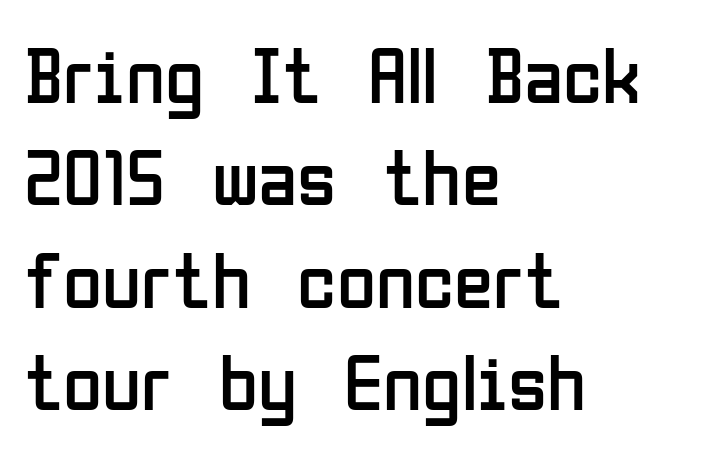
This sample has the flowing, uneven cadence of proportional lettering. A clean baseline with only descenders dipping below it. The type is set solid horizontally, with unmodified tracking. This reads as an unemphasized weight, regular at the heaviest.
